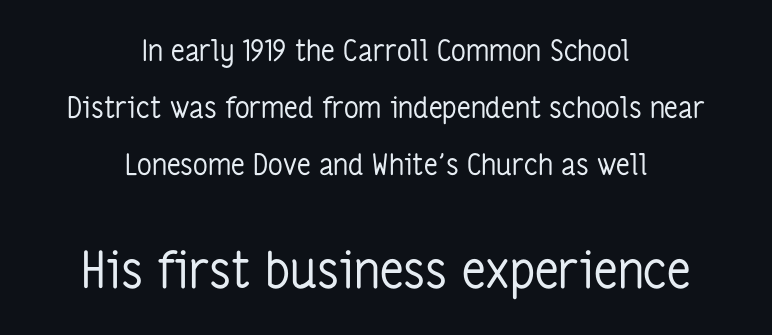
{"serif": "no", "italic": "no", "bold": "no", "weight": "regular", "width": "condensed", "stroke_contrast": "low", "x_height": "medium", "monospaced": "no", "underline": "no", "align": "center", "line_spacing": "loose", "line_spacing_ratio": 1.96, "letter_spacing": "normal", "letter_spacing_em": 0.0, "larger_block": "second", "size_ratio": 1.72, "glyph_px": 50}
